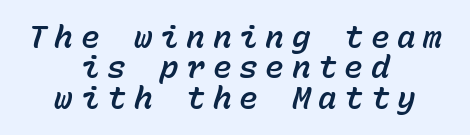
Observe the wide spacing: letters keep a clear distance from each other. The face used here has a pronounced slope to its letters. Interline gaps are noticeably narrow in this sample. Monospaced: the letters line up in strict vertical columns. The passage is arranged like a title page — every line centered.
